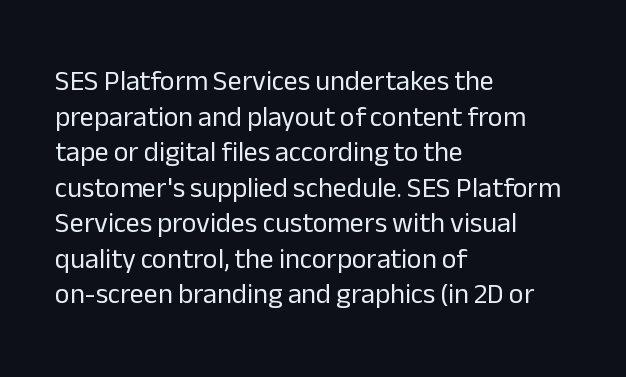
If you drew a ruler down the left edge, every line would touch it. The glyphs in this specimen are sans serif. Every character sits straight up, as roman type does. The gap between lines stays unmarked. Between one letter and the next there's only the usual sliver of space. Is this a fixed-width face? No — the glyphs have proportional, varying widths.
